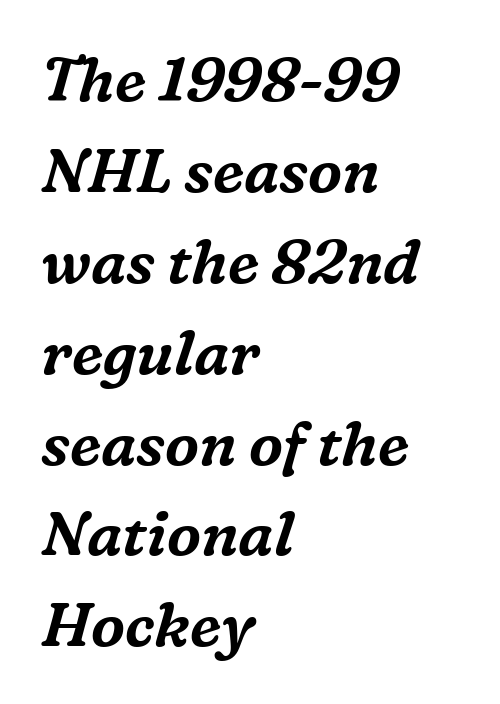
Q: Is the text italic (slanted)? A: Yes, it leans right by about 16 degrees.
Q: Is the typeface a serif or a sans-serif typeface? A: Serif.
Q: Is the text underlined? A: No.
Q: How is the paragraph aligned? A: Left-aligned.
Q: Is the spacing between letters normal or unusually wide? A: Normal.
Q: Is the spacing between lines tight, normal or loose? A: Normal.
Q: Width (condensed, normal, or wide)? A: Normal.
Q: Stroke contrast? A: Medium.
Q: x-height? A: Medium.
Q: Monospaced? A: No.
